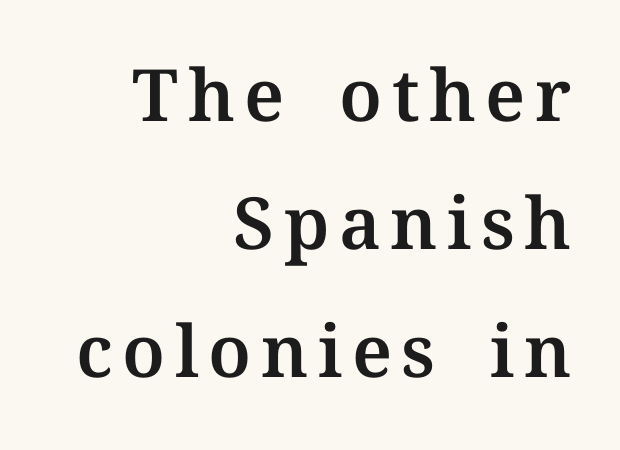
{"serif": "yes", "italic": "no", "width": "normal", "stroke_contrast": "medium", "x_height": "medium", "monospaced": "no", "underline": "no", "align": "right", "line_spacing_ratio": 1.78, "glyph_px": 72}
